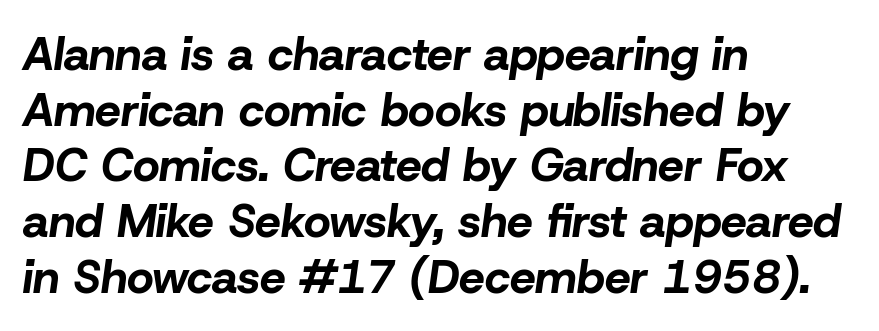
The image shows 46 px bold type, italic (leaning right); set left-aligned, line spacing 1.21x, normal letter spacing, not underlined; low stroke contrast and a medium x-height.
